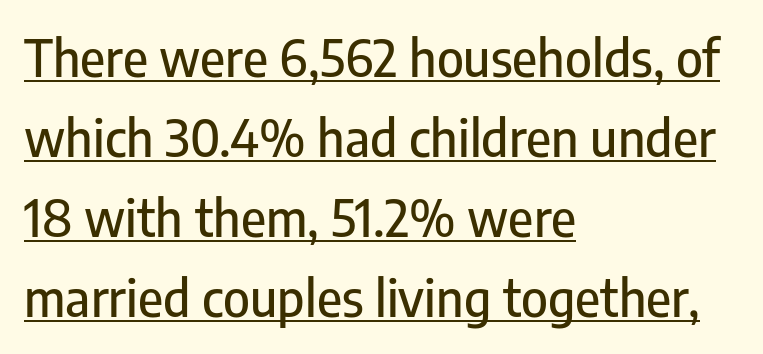
Q: Is the text italic (slanted)? A: No, it is upright.
Q: Is the typeface a serif or a sans-serif typeface? A: Sans-serif.
Q: Is the text underlined? A: Yes.
Q: How is the paragraph aligned? A: Left-aligned.
Q: Is the spacing between letters normal or unusually wide? A: Normal.
Q: Is the spacing between lines tight, normal or loose? A: Normal.
Q: Width (condensed, normal, or wide)? A: Condensed.
Q: Stroke contrast? A: Low.
Q: x-height? A: Medium.
Q: Monospaced? A: No.
